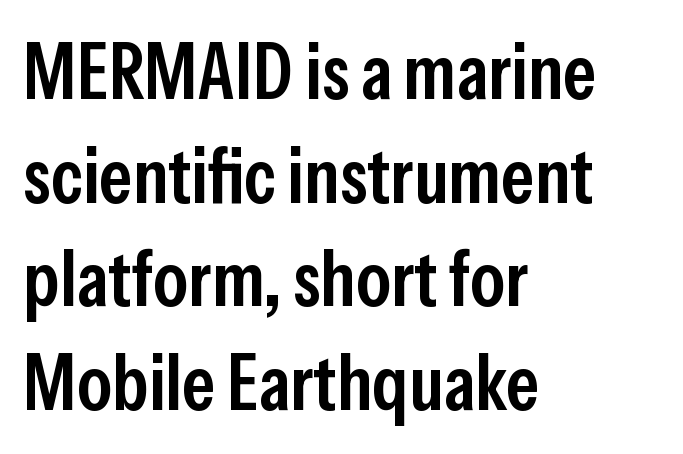
These lines keep a tight, regular rhythm from letter to letter. Unmarked baselines from the first word to the last. The rendering anchors every line to the left-hand side. This is sans-serif lettering, the kind often seen on screens and signage. Does the leading feel generous? No, just average.
